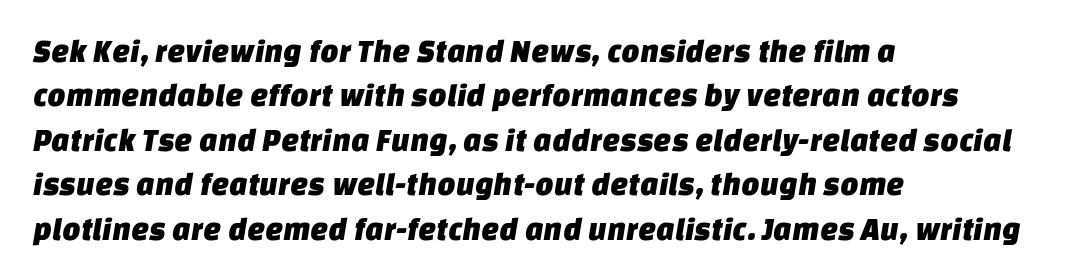
Q: Is the typeface a serif or a sans-serif typeface? A: Sans-serif.
Q: Is the text underlined? A: No.
Q: How is the paragraph aligned? A: Left-aligned.
Q: Is the spacing between letters normal or unusually wide? A: Normal.
Q: Is the spacing between lines tight, normal or loose? A: Normal.
Q: Width (condensed, normal, or wide)? A: Normal.
Q: Stroke contrast? A: Low.
Q: x-height? A: Large.
Q: Monospaced? A: No.
